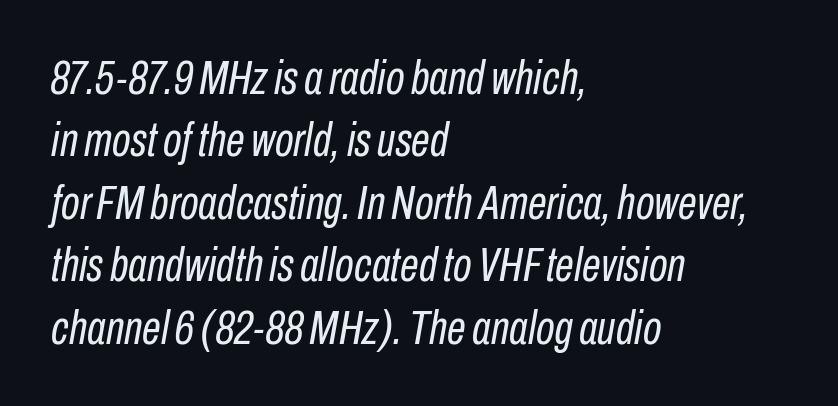
{"italic": "yes", "lean": "right", "slant_degrees": 10, "bold": "no", "weight": "regular", "width": "condensed", "stroke_contrast": "low", "x_height": "medium", "monospaced": "no", "underline": "no", "align": "left", "line_spacing": "normal", "line_spacing_ratio": 1.3, "letter_spacing": "normal", "letter_spacing_em": 0.0, "glyph_px": 48}
